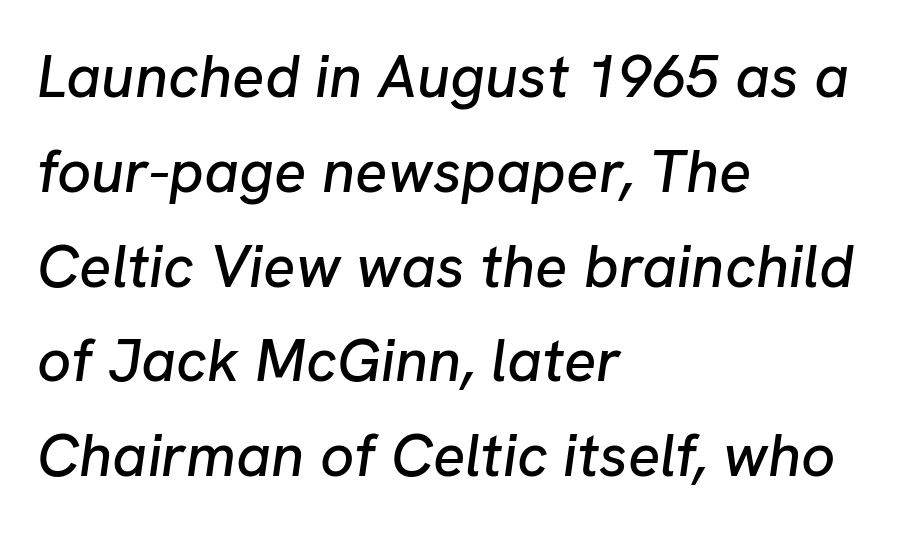
The image shows 60 px text type, italic (leaning right); set left-aligned, normal line spacing (1.58x), normal letter spacing, not underlined; low stroke contrast and a medium x-height.
